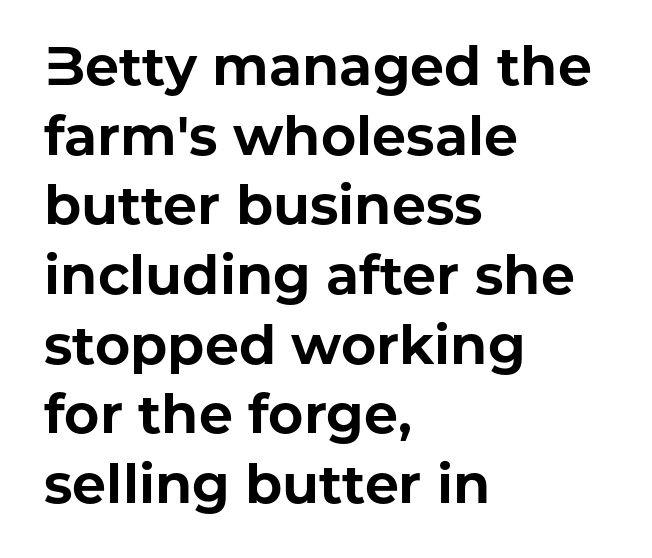
Q: Is the text bold? A: Yes.
Q: Is the text italic (slanted)? A: No, it is upright.
Q: Is the typeface a serif or a sans-serif typeface? A: Sans-serif.
Q: Is the text underlined? A: No.
Q: How is the paragraph aligned? A: Left-aligned.
Q: Is the spacing between letters normal or unusually wide? A: Normal.
Q: Is the spacing between lines tight, normal or loose? A: Normal.
Q: Width (condensed, normal, or wide)? A: Normal.
Q: Stroke contrast? A: Low.
Q: x-height? A: Medium.
Q: Monospaced? A: No.
